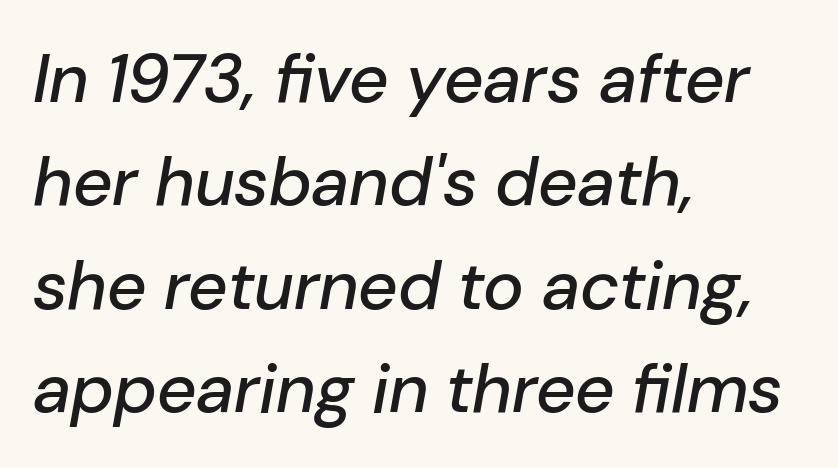
{"italic": "yes", "lean": "right", "slant_degrees": 10, "width": "normal", "stroke_contrast": "low", "x_height": "medium", "monospaced": "no", "underline": "no", "align": "left", "line_spacing": "normal", "line_spacing_ratio": 1.5, "letter_spacing": "normal", "letter_spacing_em": 0.0, "glyph_px": 69}
